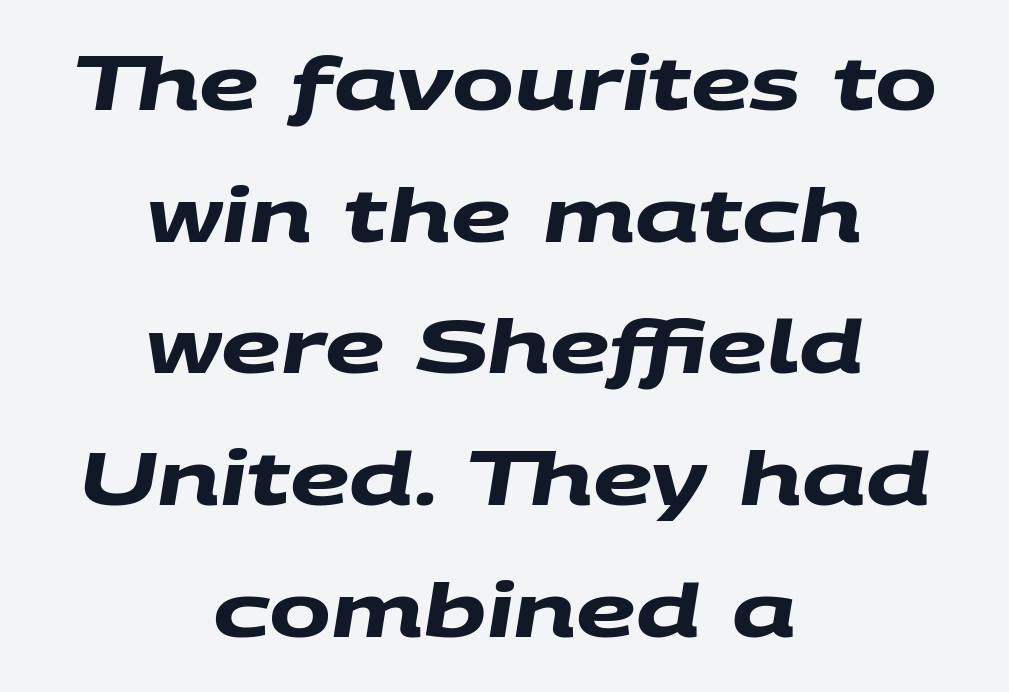
The image shows 74 px heavy, wide sans-serif type; set centered, line spacing 1.78x, normal letter spacing, not underlined; medium stroke contrast and a large x-height.
